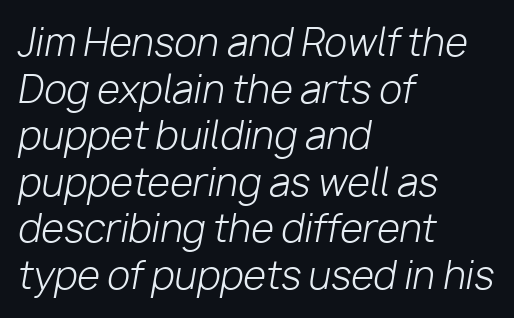
The image shows 37 px light type, italic (leaning right); set left-aligned, normal line spacing (1.26x), normal letter spacing, not underlined; low stroke contrast and a medium x-height.
